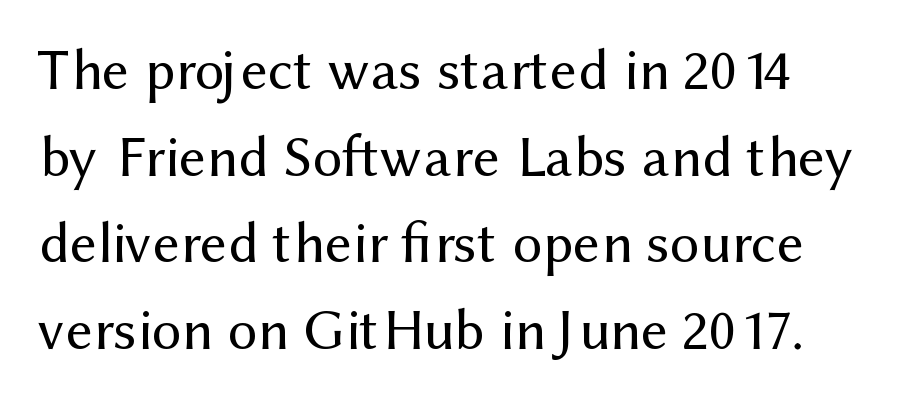
{"serif": "no", "italic": "no", "bold": "no", "weight": "regular", "width": "normal", "stroke_contrast": "medium", "x_height": "medium", "monospaced": "no", "underline": "no", "line_spacing": "normal", "line_spacing_ratio": 1.47, "letter_spacing": "normal", "letter_spacing_em": 0.0, "glyph_px": 59}
